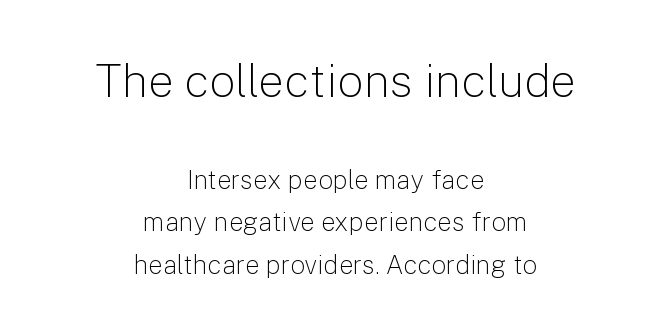
Q: Is the text bold? A: No.
Q: Is the text italic (slanted)? A: No, it is upright.
Q: Is the typeface a serif or a sans-serif typeface? A: Sans-serif.
Q: Is the text underlined? A: No.
Q: How is the paragraph aligned? A: Centered.
Q: Is the spacing between letters normal or unusually wide? A: Normal.
Q: Is the spacing between lines tight, normal or loose? A: Normal.
Q: Which block of text is set in a larger size, the first (top) or the second (bottom)? A: The first (top) one.
Q: Width (condensed, normal, or wide)? A: Normal.
Q: Stroke contrast? A: Low.
Q: x-height? A: Medium.
Q: Monospaced? A: No.
